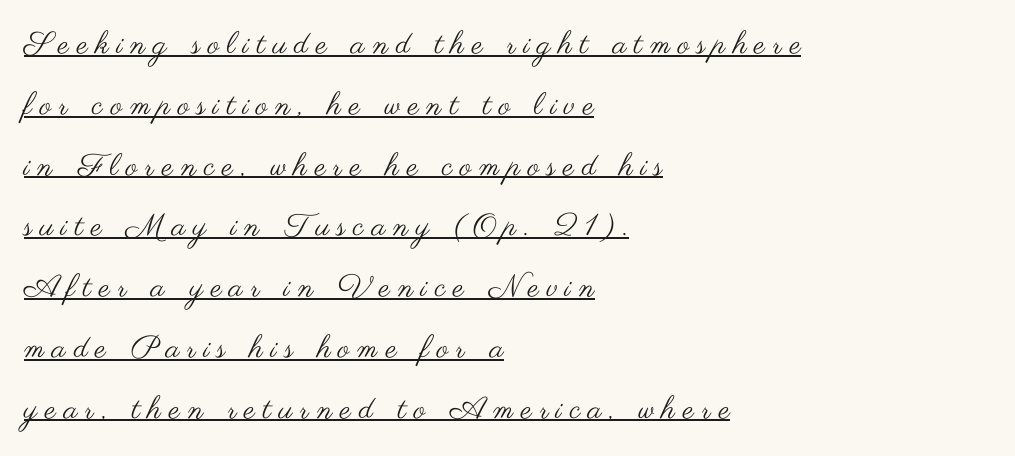
Q: Is the text bold? A: No.
Q: Is the text italic (slanted)? A: Yes.
Q: Is the typeface a serif or a sans-serif typeface? A: Sans-serif.
Q: Is the text underlined? A: Yes.
Q: How is the paragraph aligned? A: Left-aligned.
Q: Is the spacing between letters normal or unusually wide? A: Unusually wide.
Q: Is the spacing between lines tight, normal or loose? A: Loose.
Q: Width (condensed, normal, or wide)? A: Wide.
Q: Stroke contrast? A: Medium.
Q: x-height? A: Small.
Q: Monospaced? A: No.
